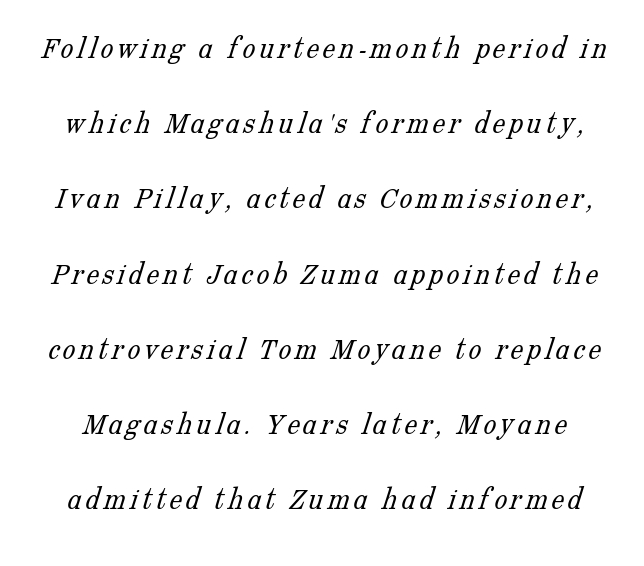
Q: Is the text bold? A: No.
Q: Is the typeface a serif or a sans-serif typeface? A: Serif.
Q: Is the text underlined? A: No.
Q: Is the spacing between lines tight, normal or loose? A: Loose.
Q: Width (condensed, normal, or wide)? A: Normal.
Q: Stroke contrast? A: Low.
Q: x-height? A: Medium.
Q: Monospaced? A: No.
